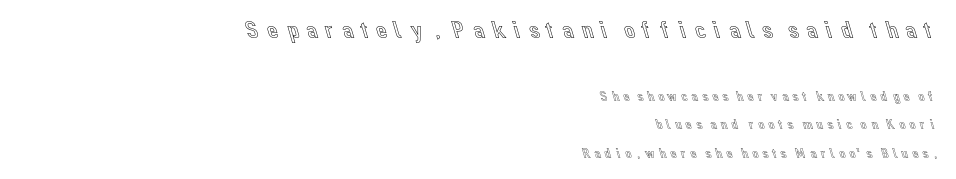
These lines are set flush right with a ragged left edge. Regarding leading, the lines here are spaced well apart. Descenders hang freely into open space. The earlier block is typeset at a bigger size than the later block.
